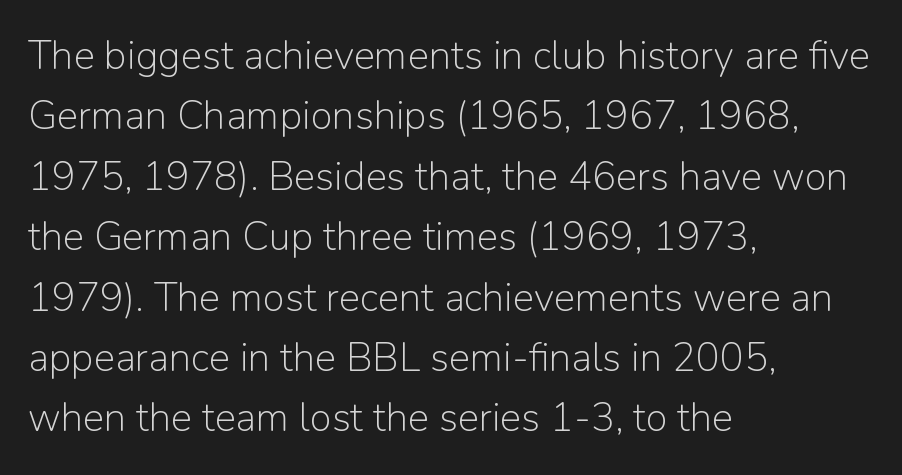
{"serif": "no", "italic": "no", "bold": "no", "weight": "light", "width": "normal", "stroke_contrast": "low", "x_height": "medium", "monospaced": "no", "underline": "no", "align": "left", "line_spacing": "normal", "line_spacing_ratio": 1.51, "letter_spacing": "normal", "letter_spacing_em": 0.0, "glyph_px": 40}
